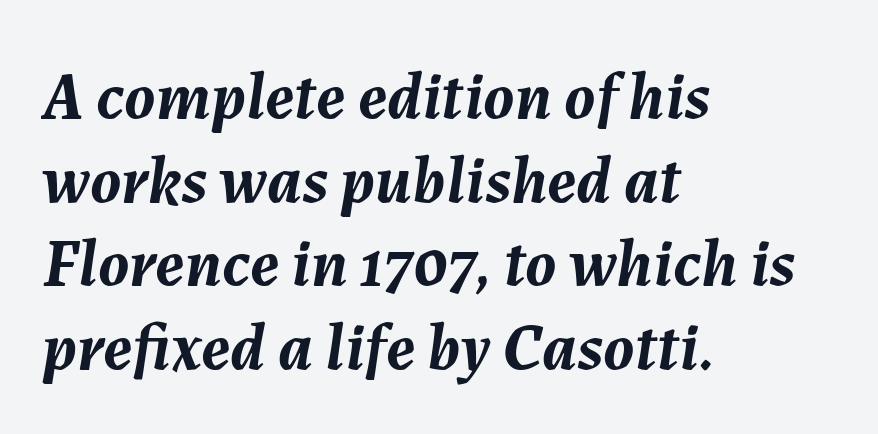
Q: Is the text bold? A: Yes.
Q: Is the text italic (slanted)? A: Yes, it leans right by about 7 degrees.
Q: Is the text underlined? A: No.
Q: How is the paragraph aligned? A: Left-aligned.
Q: Is the spacing between letters normal or unusually wide? A: Normal.
Q: Is the spacing between lines tight, normal or loose? A: Normal.
Q: Width (condensed, normal, or wide)? A: Normal.
Q: Stroke contrast? A: Medium.
Q: x-height? A: Medium.
Q: Monospaced? A: No.
